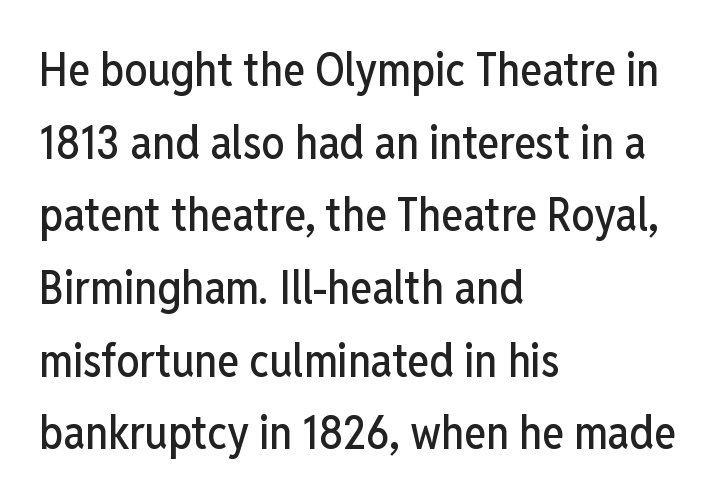
Q: Is the text italic (slanted)? A: No, it is upright.
Q: Is the typeface a serif or a sans-serif typeface? A: Sans-serif.
Q: Is the text underlined? A: No.
Q: How is the paragraph aligned? A: Left-aligned.
Q: Is the spacing between letters normal or unusually wide? A: Normal.
Q: Is the spacing between lines tight, normal or loose? A: Normal.
Q: Width (condensed, normal, or wide)? A: Condensed.
Q: Stroke contrast? A: Low.
Q: x-height? A: Medium.
Q: Monospaced? A: No.
